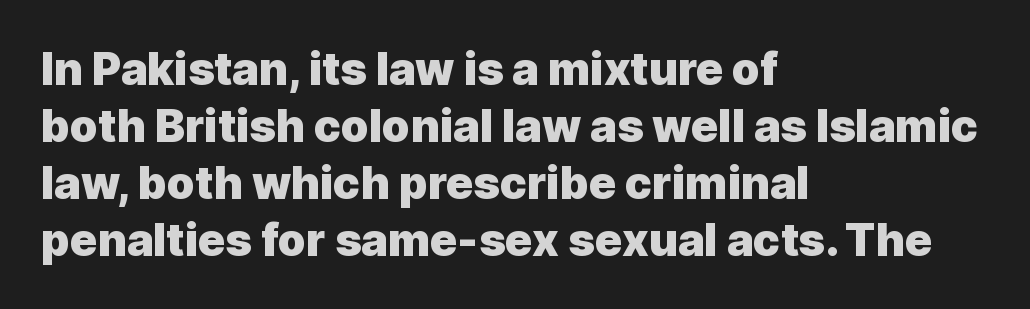
{"serif": "no", "italic": "no", "bold": "yes", "weight": "heavy", "width": "normal", "x_height": "medium", "monospaced": "no", "underline": "no", "align": "left", "line_spacing": "normal", "line_spacing_ratio": 1.27, "letter_spacing": "normal", "letter_spacing_em": 0.0, "glyph_px": 45}
